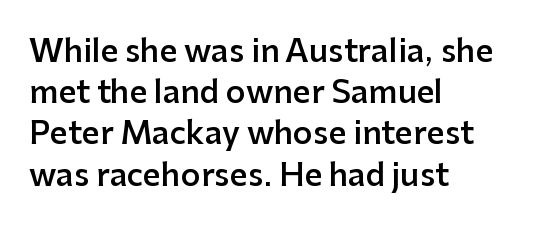
The image shows 31 px semibold sans-serif type, upright; set left-aligned, normal line spacing (1.33x), normal letter spacing, not underlined; low stroke contrast and a medium x-height.
